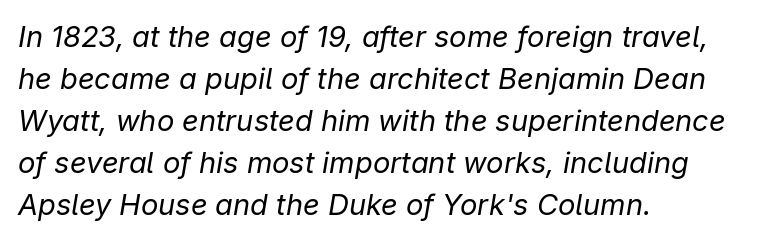
Q: Is the text bold? A: No.
Q: Is the text italic (slanted)? A: Yes, it leans right by about 9 degrees.
Q: Is the text underlined? A: No.
Q: How is the paragraph aligned? A: Left-aligned.
Q: Is the spacing between letters normal or unusually wide? A: Normal.
Q: Is the spacing between lines tight, normal or loose? A: Normal.
Q: Width (condensed, normal, or wide)? A: Normal.
Q: Stroke contrast? A: Low.
Q: x-height? A: Medium.
Q: Monospaced? A: No.
